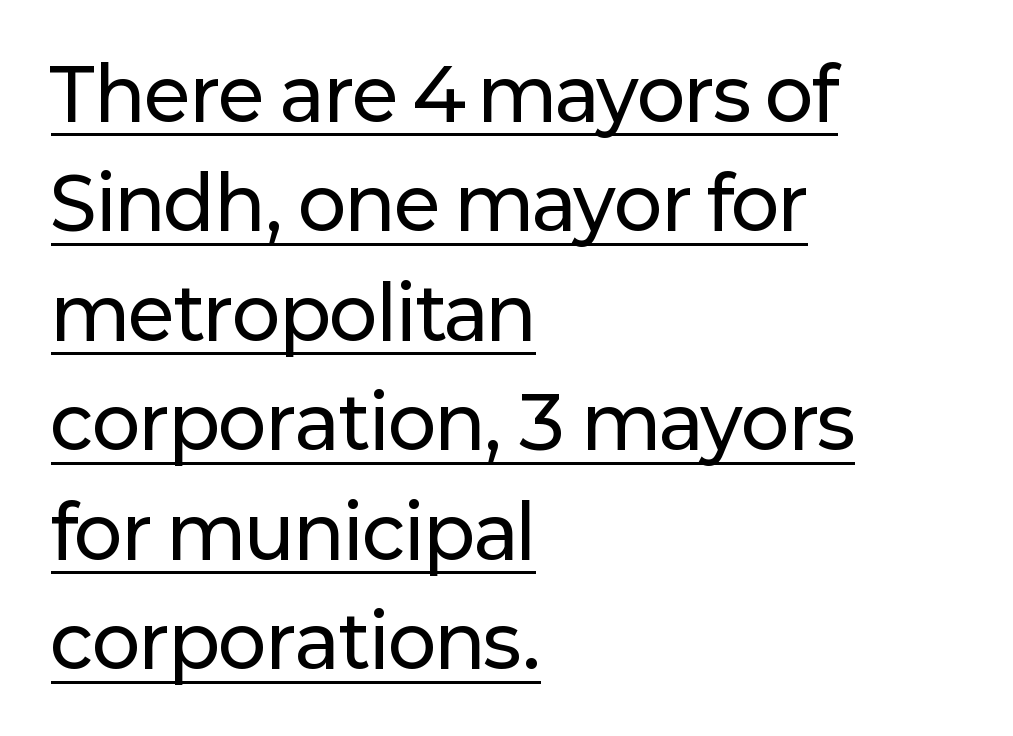
The image shows 72 px sans-serif type, upright; set left-aligned, normal line spacing (1.52x), normal letter spacing, underlined; low stroke contrast and a medium x-height.
